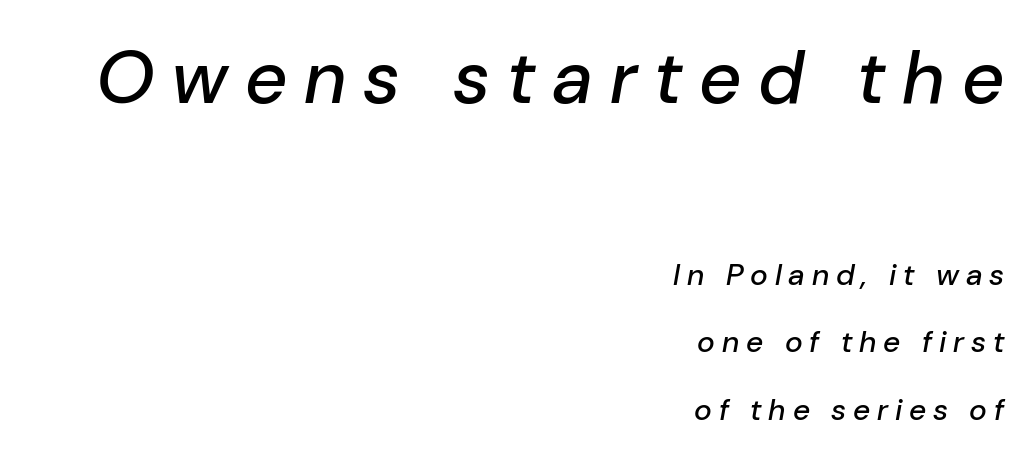
{"italic": "yes", "lean": "right", "slant_degrees": 10, "width": "normal", "stroke_contrast": "low", "x_height": "medium", "monospaced": "no", "underline": "no", "align": "right", "line_spacing": "loose", "line_spacing_ratio": 2.25, "letter_spacing": "wide", "letter_spacing_em": 0.23, "larger_block": "first", "size_ratio": 2.47, "glyph_px": 74}
